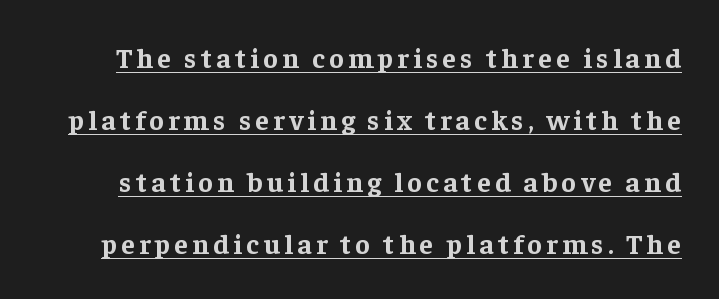
A rule runs beneath these lines of type. The font is running at its bold setting. The passage shown is typed in a proportional face where columns would drift. Quick note: not italic, upright. Typographically, this falls in the serif category.
